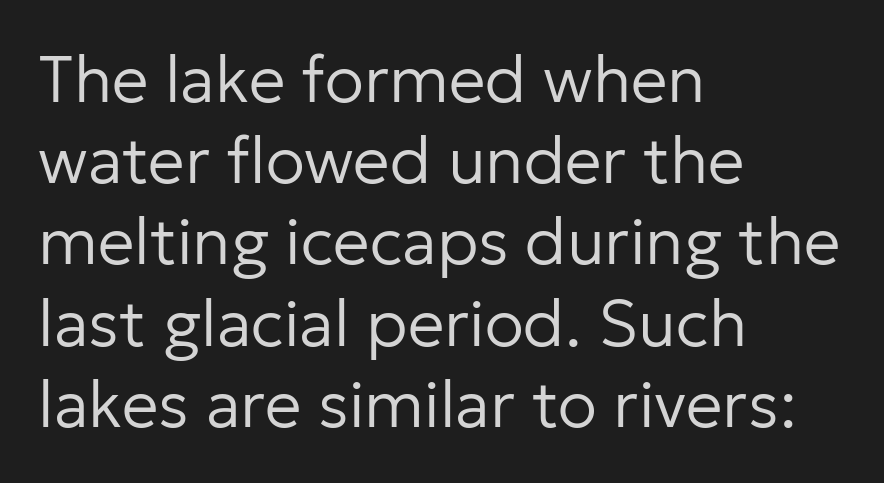
Q: Is the text bold? A: No.
Q: Is the text italic (slanted)? A: No, it is upright.
Q: Is the typeface a serif or a sans-serif typeface? A: Sans-serif.
Q: Is the text underlined? A: No.
Q: How is the paragraph aligned? A: Left-aligned.
Q: Is the spacing between letters normal or unusually wide? A: Normal.
Q: Is the spacing between lines tight, normal or loose? A: Normal.
Q: Width (condensed, normal, or wide)? A: Normal.
Q: Stroke contrast? A: Low.
Q: x-height? A: Medium.
Q: Monospaced? A: No.
